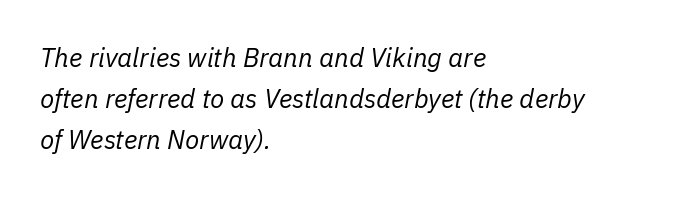
Does extra space separate the letters? No, they use regular spacing. The string is rendered with underlining switched off. The font's italic variant was chosen for this text. Bold? No — there's no thickening of the strokes. Which margin do the lines hug? The left one — the right edge is uneven.
